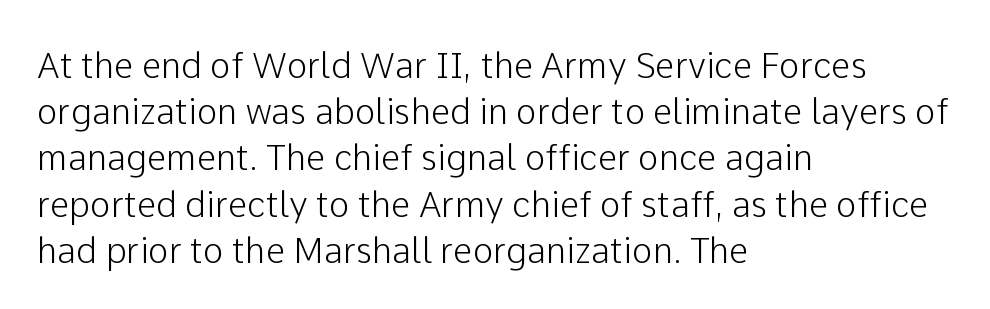
No extra tracking has been applied to these lines. Each letter's strokes conclude bluntly, with no projecting serifs. Any mark beneath the type? The region is blank. Looks like regular typesetting: each glyph gets only the width it needs. Short and long lines alike share a common starting point at left. In terms of posture, this sample is upright.
